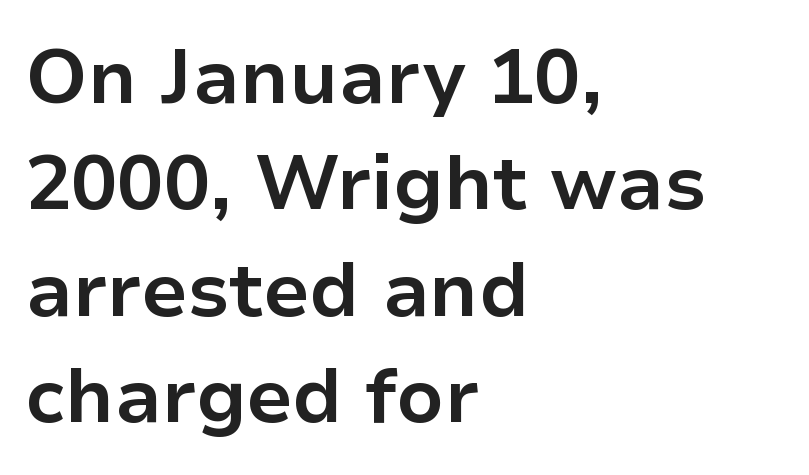
The lettering stays uniformly vertical, giving the passage a roman look. Anything drawn beneath the words? Only blank space. The rendering uses a bold face; every stroke is thick and dark. The rows are spaced the way most documents space them. Character widths vary here, with narrow letters taking less room than wide ones.
